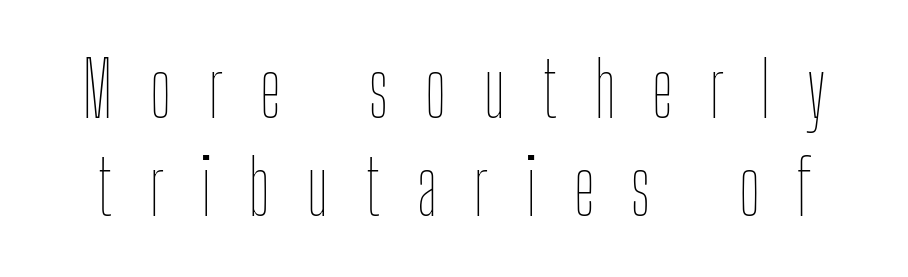
The image shows 76 px thin, condensed type, upright; set normal line spacing (1.29x), unusually wide letter spacing (+0.47 em), not underlined; low stroke contrast and a medium x-height.
